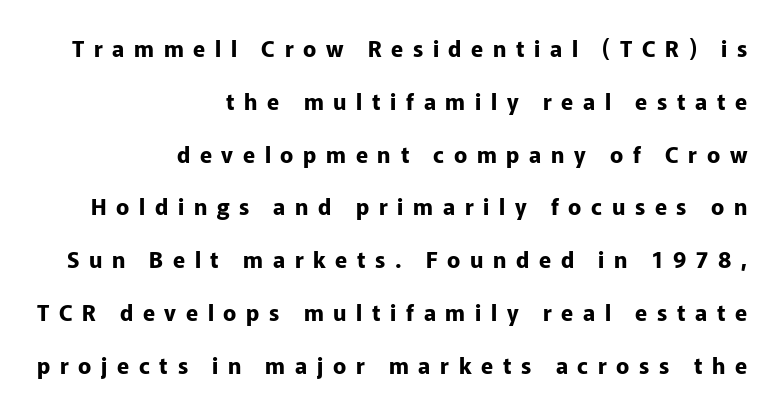
Q: Is the text bold? A: Yes.
Q: Is the text italic (slanted)? A: No, it is upright.
Q: Is the text underlined? A: No.
Q: How is the paragraph aligned? A: Right-aligned.
Q: Is the spacing between letters normal or unusually wide? A: Unusually wide.
Q: Is the spacing between lines tight, normal or loose? A: Loose.
